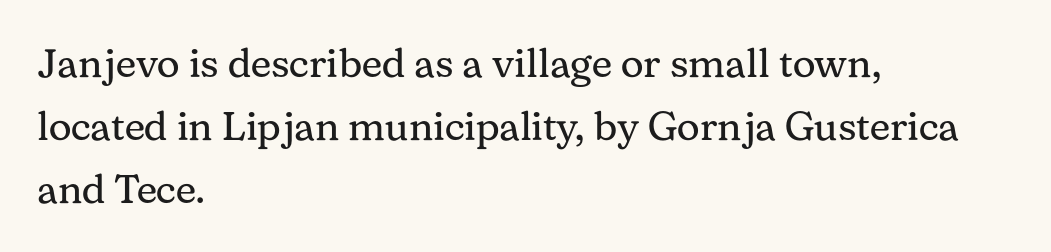
The image shows 40 px regular-weight serif type, upright; set left-aligned, normal line spacing (1.58x), normal letter spacing, not underlined; medium stroke contrast and a medium x-height.
